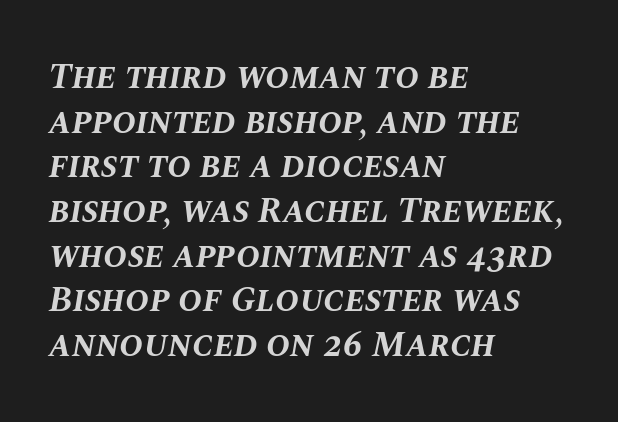
Q: Is the text bold? A: Yes.
Q: Is the text italic (slanted)? A: Yes, it leans right by about 10 degrees.
Q: Is the text underlined? A: No.
Q: How is the paragraph aligned? A: Left-aligned.
Q: Is the spacing between letters normal or unusually wide? A: Normal.
Q: Width (condensed, normal, or wide)? A: Normal.
Q: Stroke contrast? A: Medium.
Q: x-height? A: Large.
Q: Monospaced? A: No.
